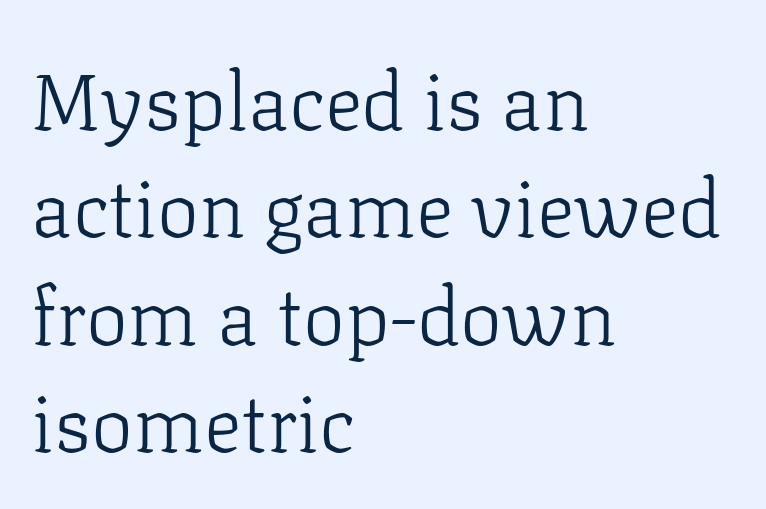
{"serif": "yes", "italic": "no", "bold": "no", "weight": "light", "width": "normal", "stroke_contrast": "low", "x_height": "medium", "monospaced": "no", "underline": "no", "align": "left", "line_spacing": "normal", "line_spacing_ratio": 1.36, "letter_spacing": "normal", "letter_spacing_em": 0.0, "glyph_px": 79}
